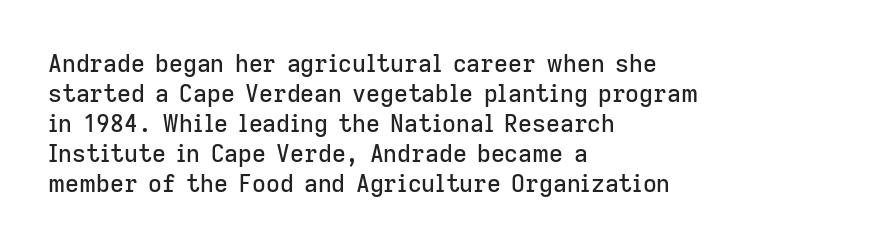
{"italic": "no", "underline": "no", "align": "left", "line_spacing": "normal", "line_spacing_ratio": 1.25, "letter_spacing": "normal", "letter_spacing_em": 0.0, "glyph_px": 24}
